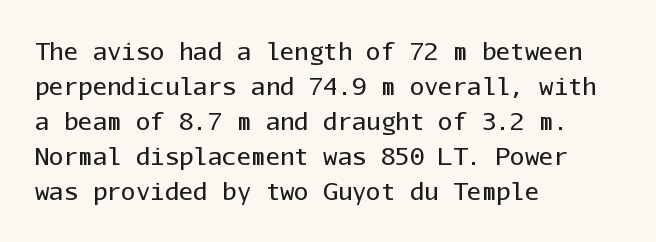
{"italic": "no", "bold": "no", "underline": "no", "align": "left", "line_spacing": "normal", "line_spacing_ratio": 1.46, "letter_spacing": "normal", "letter_spacing_em": 0.0, "glyph_px": 24}
